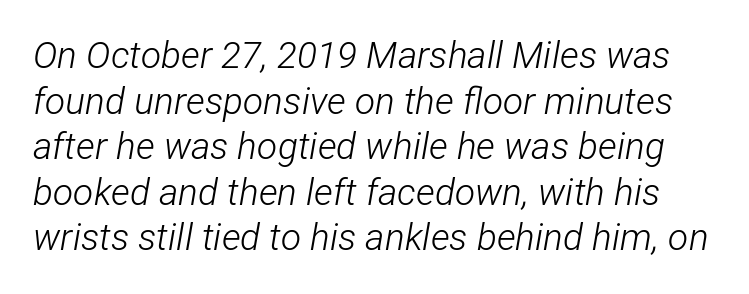
Between one letter and the next there's only the usual sliver of space. The letters are slanted; this is an italic face. Stems here are at most as thick as an everyday book face. Varying glyph widths throughout — classic text-font behaviour. Unmarked baselines from the first word to the last.
